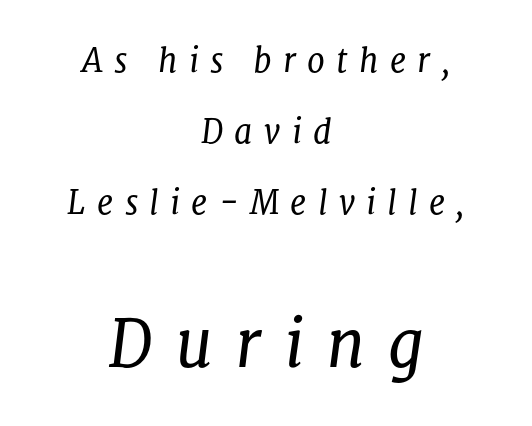
Q: Is the text bold? A: No.
Q: Is the text italic (slanted)? A: Yes, it leans right by about 8 degrees.
Q: Is the typeface a serif or a sans-serif typeface? A: Serif.
Q: Is the text underlined? A: No.
Q: How is the paragraph aligned? A: Centered.
Q: Is the spacing between letters normal or unusually wide? A: Unusually wide.
Q: Is the spacing between lines tight, normal or loose? A: Loose.
Q: Which block of text is set in a larger size, the first (top) or the second (bottom)? A: The second (bottom) one.
Q: Width (condensed, normal, or wide)? A: Normal.
Q: Stroke contrast? A: Low.
Q: x-height? A: Medium.
Q: Monospaced? A: No.
